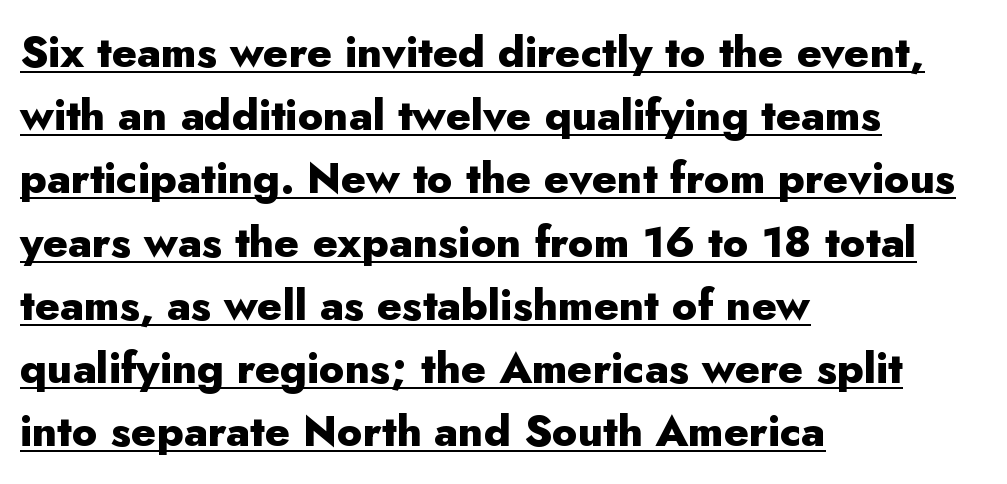
{"serif": "no", "italic": "no", "bold": "yes", "weight": "heavy", "width": "normal", "stroke_contrast": "low", "x_height": "small", "monospaced": "no", "underline": "yes", "align": "left", "line_spacing": "normal", "line_spacing_ratio": 1.47, "letter_spacing": "normal", "letter_spacing_em": 0.0, "glyph_px": 43}
